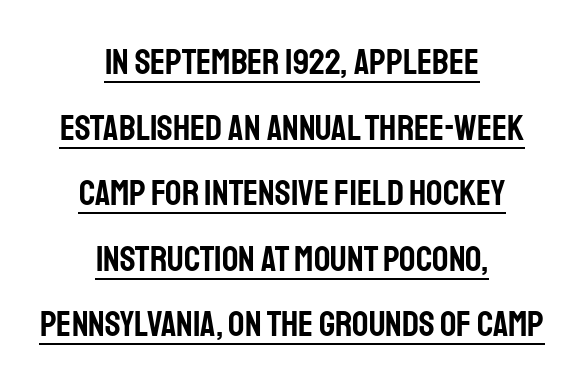
The image shows 36 px condensed sans-serif type, upright; set centered, line spacing 1.82x, normal letter spacing, underlined; low stroke contrast and a large x-height.
